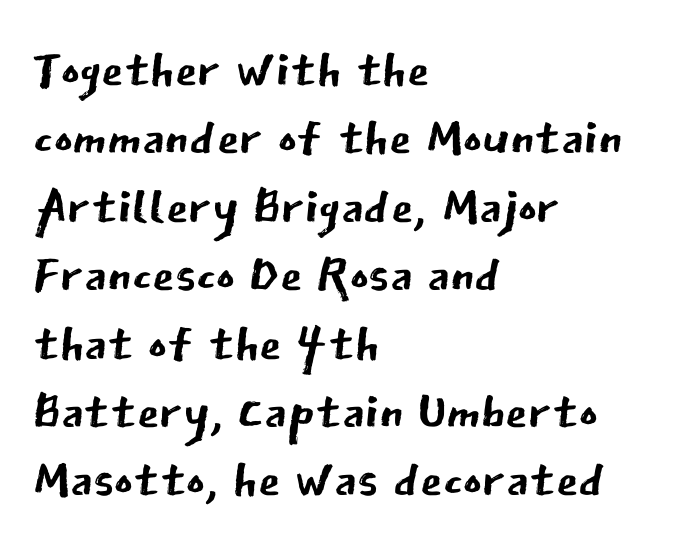
Closely set lines give the paragraph a compact silhouette. Anything drawn beneath the words? Only blank space. Look at the tracking — it's just the regular setting, nothing added. Layout note: lines flush left.
